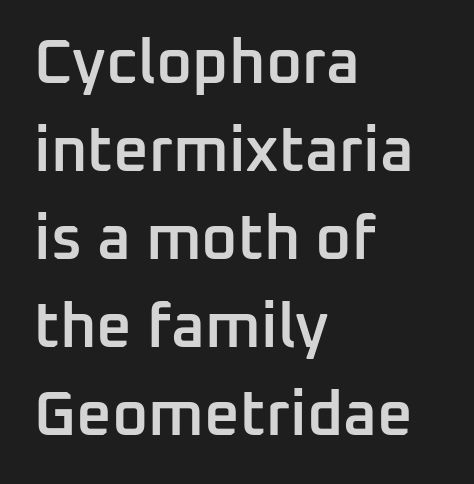
In terms of weight, the rendering is demibold, just under bold. Character widths vary here, with narrow letters taking less room than wide ones. What kind of face is this? One without serifs — a sans. Casual observation: everything's shoved over to the left. Words appear dense and cohesive because spacing is normal. The zone under the glyphs is completely vacant.
